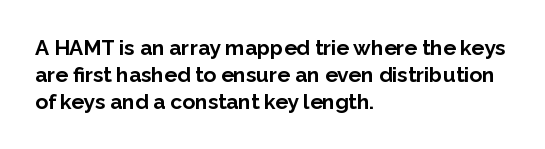
{"italic": "no", "bold": "yes", "underline": "no", "align": "left", "line_spacing": "normal", "line_spacing_ratio": 1.28, "letter_spacing": "normal", "letter_spacing_em": 0.0, "glyph_px": 21}
